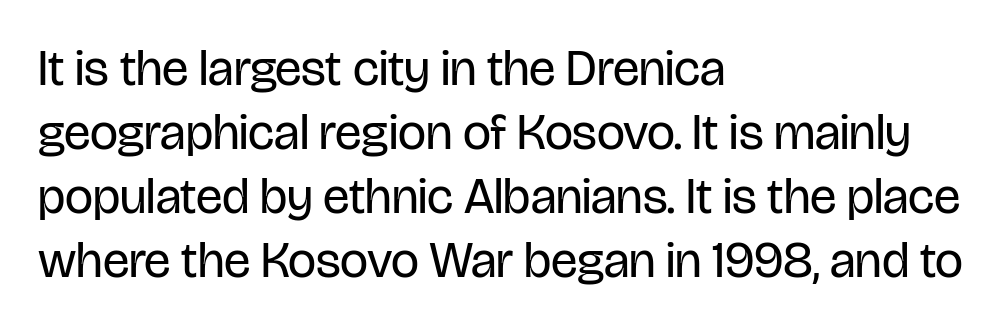
The image shows 50 px regular-weight, condensed sans-serif type, upright; set left-aligned, normal line spacing (1.28x), normal letter spacing, not underlined; low stroke contrast and a large x-height.
